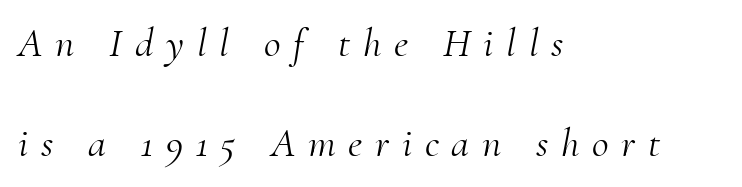
{"serif": "yes", "italic": "yes", "lean": "right", "slant_degrees": 10, "bold": "no", "weight": "light", "width": "normal", "stroke_contrast": "medium", "x_height": "small", "monospaced": "no", "underline": "no", "align": "left", "line_spacing": "loose", "line_spacing_ratio": 2.45, "letter_spacing": "wide", "letter_spacing_em": 0.31, "glyph_px": 41}
